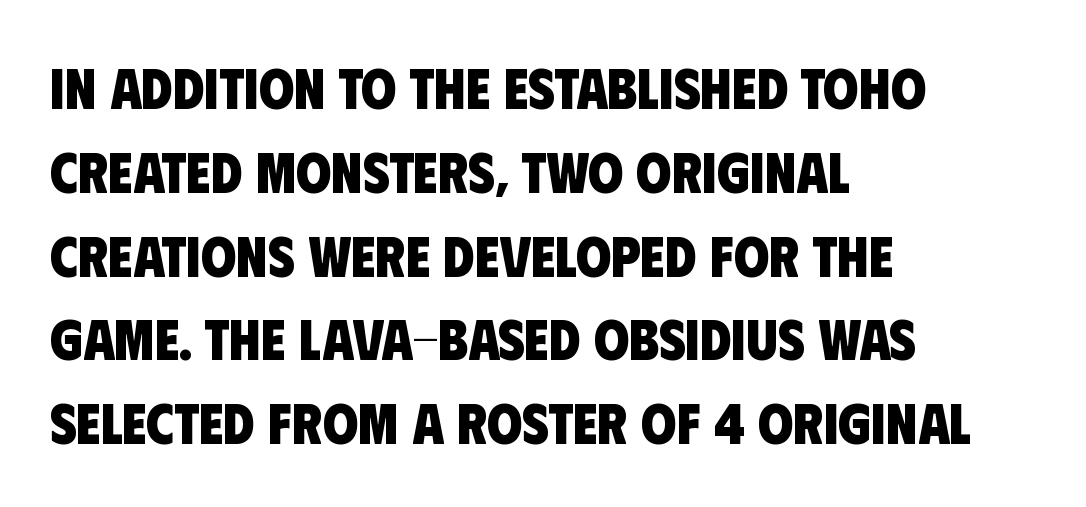
{"serif": "no", "bold": "yes", "weight": "heavy", "width": "condensed", "stroke_contrast": "low", "x_height": "large", "monospaced": "no", "underline": "no", "align": "left", "line_spacing": "normal", "line_spacing_ratio": 1.47, "letter_spacing": "normal", "letter_spacing_em": 0.0, "glyph_px": 57}
